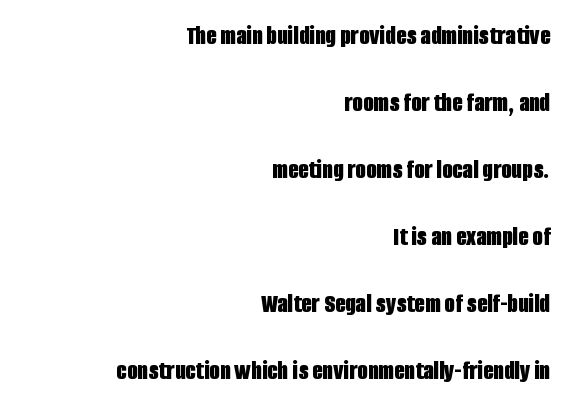
{"italic": "no", "bold": "yes", "underline": "no", "align": "right", "line_spacing": "loose", "line_spacing_ratio": 2.48, "letter_spacing": "normal", "letter_spacing_em": 0.0, "glyph_px": 27}
